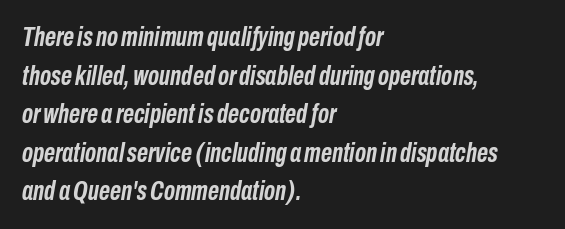
The image shows 27 px bold type, italic (leaning right); set left-aligned, normal line spacing (1.43x), normal letter spacing, not underlined.
